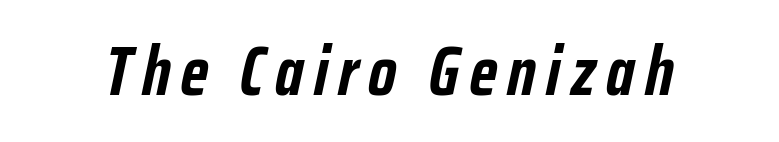
Q: Is the text bold? A: Yes.
Q: Is the text italic (slanted)? A: Yes, it leans right by about 12 degrees.
Q: Is the text underlined? A: No.
Q: Width (condensed, normal, or wide)? A: Condensed.
Q: Stroke contrast? A: Low.
Q: x-height? A: Medium.
Q: Monospaced? A: No.
